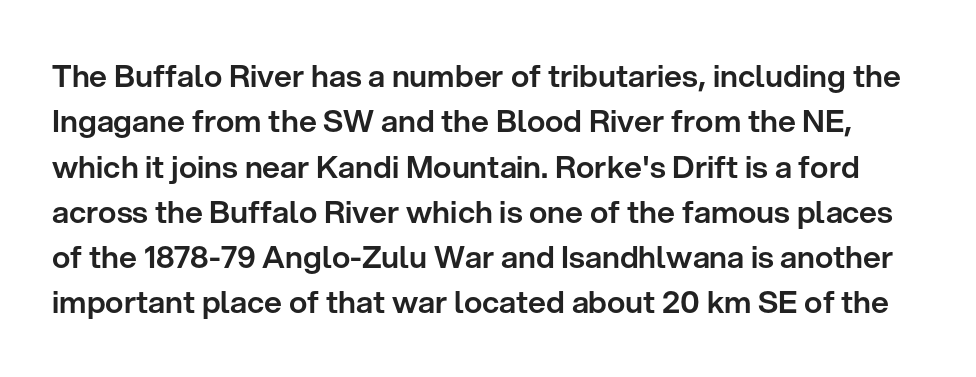
{"serif": "no", "italic": "no", "width": "normal", "stroke_contrast": "low", "x_height": "medium", "monospaced": "no", "underline": "no", "line_spacing": "normal", "line_spacing_ratio": 1.46, "letter_spacing": "normal", "letter_spacing_em": 0.0, "glyph_px": 31}
